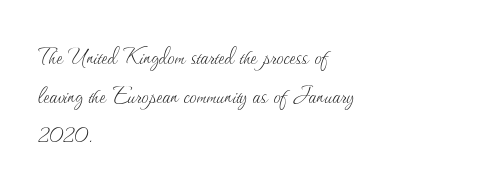
{"bold": "no", "weight": "thin", "width": "normal", "stroke_contrast": "medium", "x_height": "small", "monospaced": "no", "underline": "no", "align": "left", "line_spacing": "normal", "line_spacing_ratio": 1.39, "letter_spacing": "normal", "letter_spacing_em": 0.0, "glyph_px": 28}
